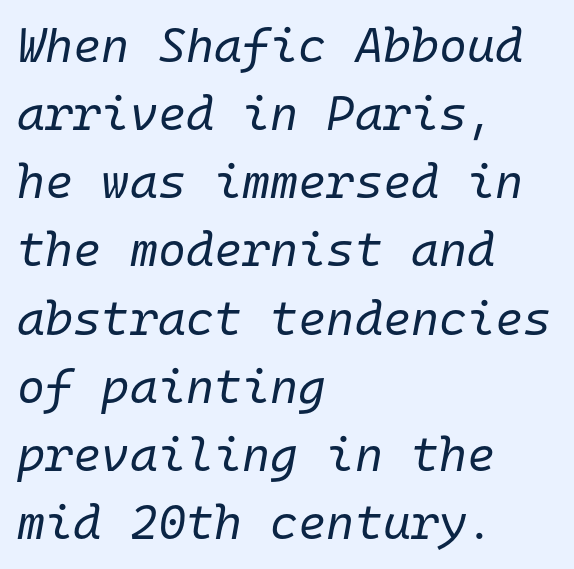
The rag falls on the right side of this text block. The passage shown is typed in a monospace face where columns stay perfectly aligned. There is no visible air inserted between adjacent glyphs. The lines sit at an ordinary, default distance from one another. The passage shown is not underscored anywhere.
